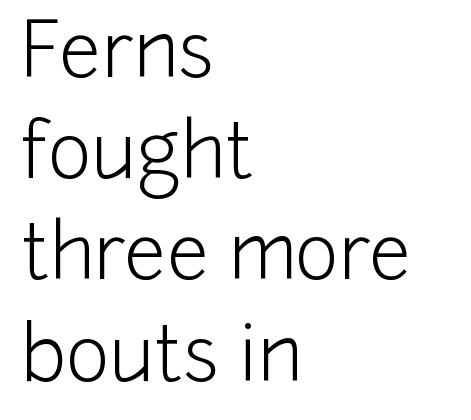
Q: Is the text bold? A: No.
Q: Is the text italic (slanted)? A: No, it is upright.
Q: Is the typeface a serif or a sans-serif typeface? A: Sans-serif.
Q: Is the text underlined? A: No.
Q: How is the paragraph aligned? A: Left-aligned.
Q: Is the spacing between letters normal or unusually wide? A: Normal.
Q: Is the spacing between lines tight, normal or loose? A: Normal.
Q: Width (condensed, normal, or wide)? A: Normal.
Q: Stroke contrast? A: Low.
Q: x-height? A: Medium.
Q: Monospaced? A: No.
